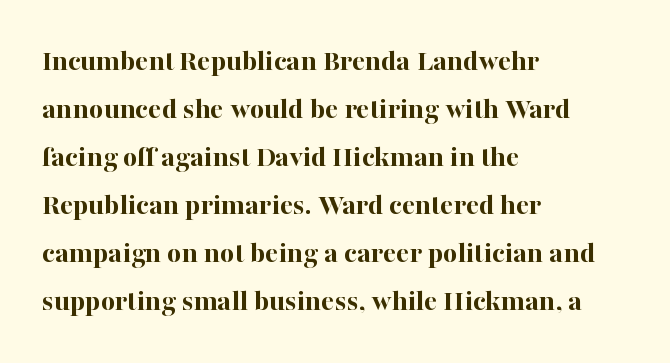
Q: Is the text bold? A: Yes.
Q: Is the text italic (slanted)? A: No, it is upright.
Q: Is the typeface a serif or a sans-serif typeface? A: Serif.
Q: Is the text underlined? A: No.
Q: How is the paragraph aligned? A: Left-aligned.
Q: Is the spacing between letters normal or unusually wide? A: Normal.
Q: Is the spacing between lines tight, normal or loose? A: Normal.
Q: Width (condensed, normal, or wide)? A: Normal.
Q: Stroke contrast? A: High.
Q: x-height? A: Medium.
Q: Monospaced? A: No.
